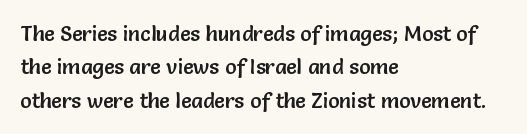
Q: Is the text italic (slanted)? A: No, it is upright.
Q: Is the text underlined? A: No.
Q: How is the paragraph aligned? A: Left-aligned.
Q: Is the spacing between letters normal or unusually wide? A: Normal.
Q: Is the spacing between lines tight, normal or loose? A: Normal.
